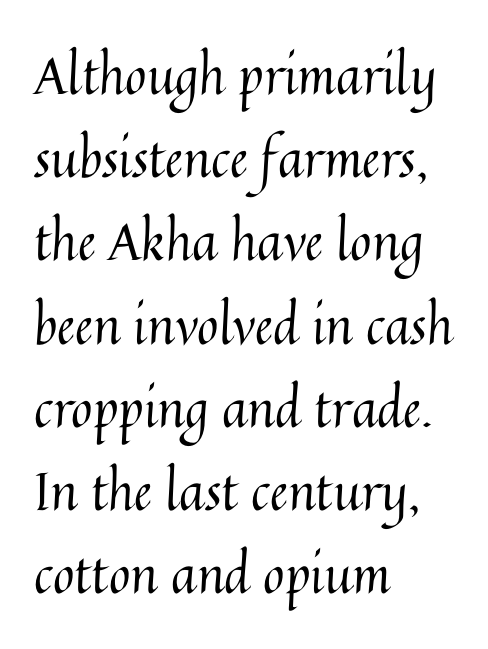
The image shows 52 px regular-weight type; set left-aligned, normal line spacing (1.6x), normal letter spacing, not underlined; medium stroke contrast and a medium x-height.
